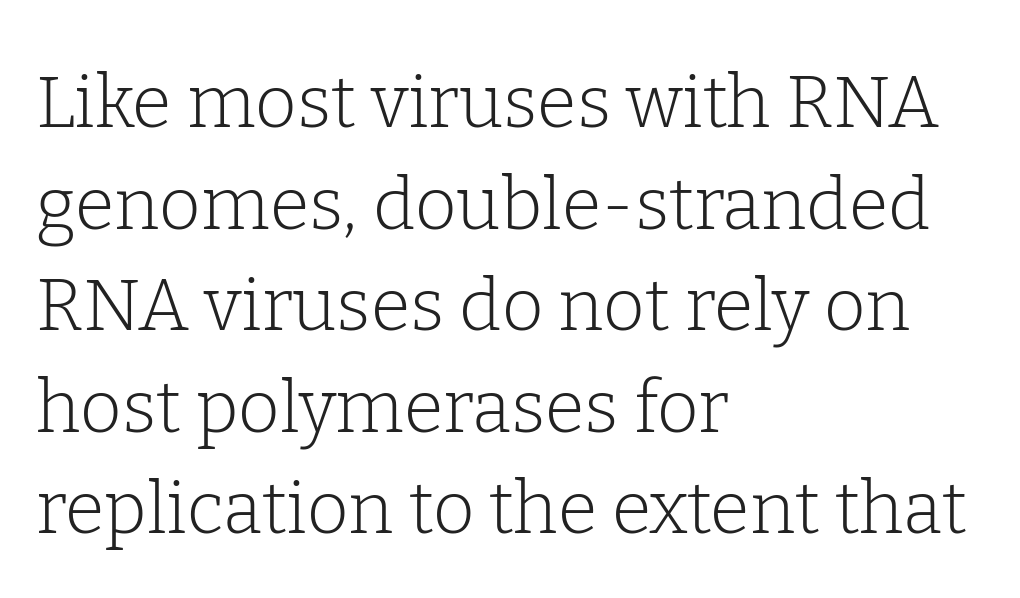
{"serif": "yes", "italic": "no", "bold": "no", "weight": "light", "width": "normal", "stroke_contrast": "low", "x_height": "medium", "monospaced": "no", "underline": "no", "align": "left", "line_spacing": "normal", "line_spacing_ratio": 1.41, "letter_spacing": "normal", "letter_spacing_em": 0.0, "glyph_px": 72}
